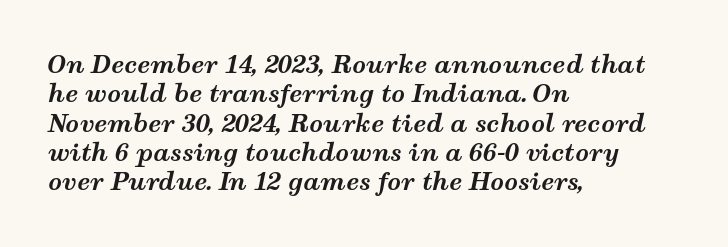
The image shows 24 px bold type, italic (leaning right); set left-aligned, line spacing 1.22x, normal letter spacing, not underlined.
